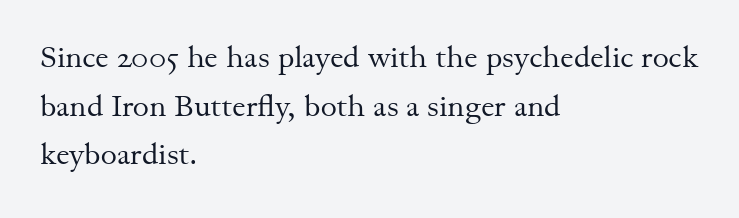
The passage shown is typeset with a serif family. These lines keep a tight, regular rhythm from letter to letter. The face looks like a standard text weight, possibly lighter. One-word summary of the alignment: left. Vertically, the passage feels balanced, rows spaced as you'd expect.
